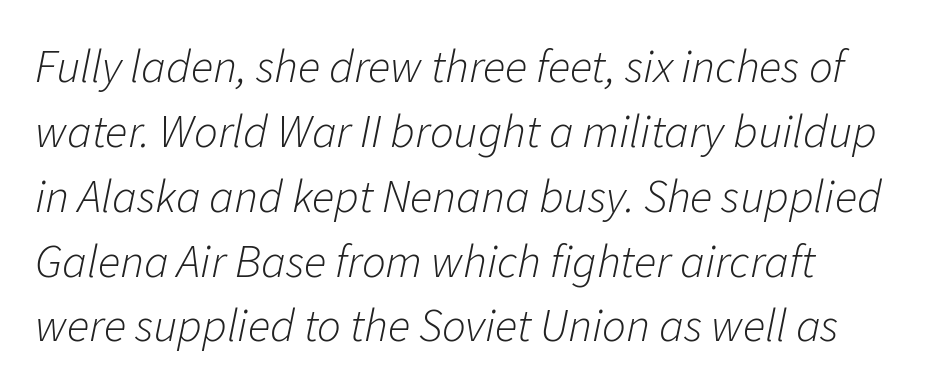
{"italic": "yes", "lean": "right", "slant_degrees": 11, "bold": "no", "weight": "light", "width": "normal", "stroke_contrast": "low", "x_height": "medium", "monospaced": "no", "underline": "no", "line_spacing": "normal", "line_spacing_ratio": 1.38, "letter_spacing": "normal", "letter_spacing_em": 0.0, "glyph_px": 47}
